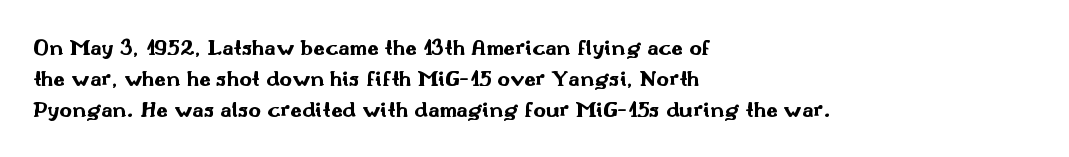
{"italic": "no", "bold": "yes", "underline": "no", "align": "left", "line_spacing": "normal", "line_spacing_ratio": 1.3, "letter_spacing": "normal", "letter_spacing_em": 0.0, "glyph_px": 24}
